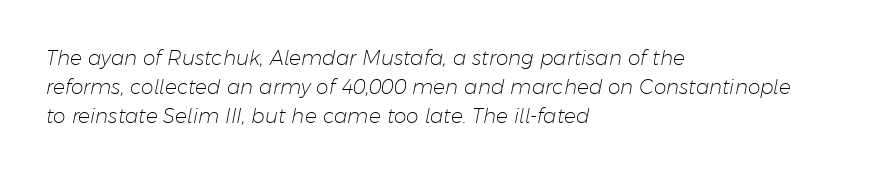
The image shows 20 px text type, italic (leaning right); set left-aligned, normal line spacing (1.44x), normal letter spacing, not underlined.
